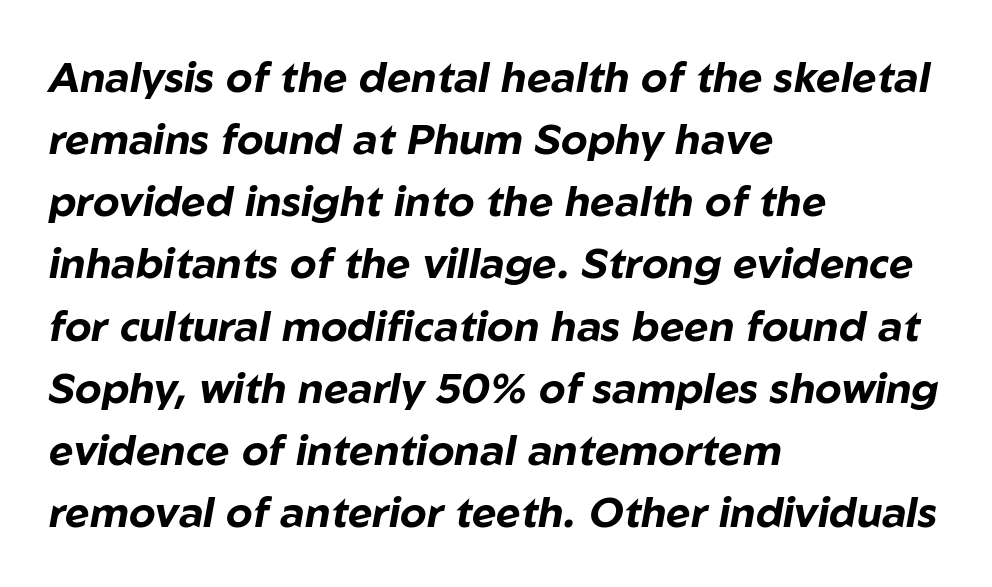
The image shows 42 px bold type, italic (leaning right); set left-aligned, normal line spacing (1.48x), normal letter spacing, not underlined; low stroke contrast and a medium x-height.
